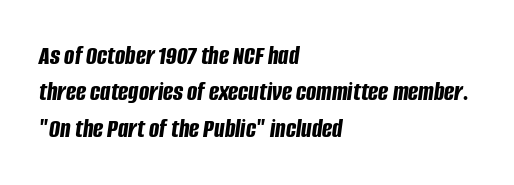
{"italic": "yes", "lean": "right", "slant_degrees": 8, "bold": "yes", "underline": "no", "align": "left", "line_spacing": "normal", "line_spacing_ratio": 1.35, "letter_spacing": "normal", "letter_spacing_em": 0.0, "glyph_px": 27}
